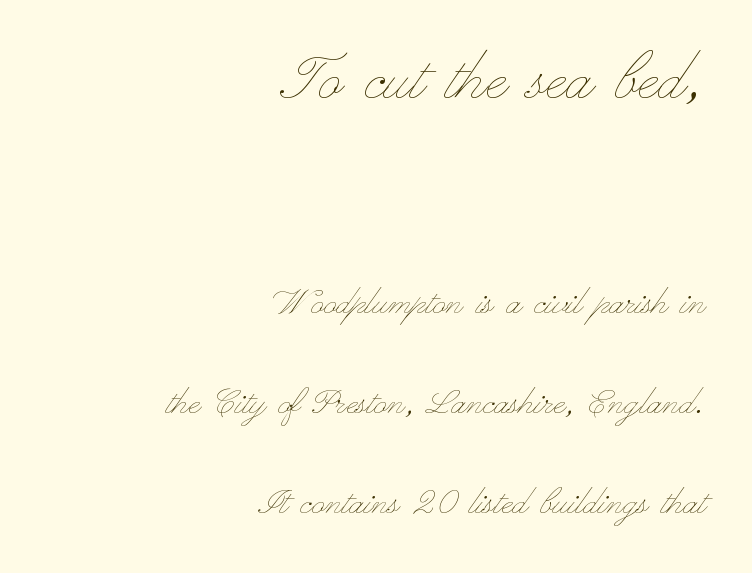
The image shows 76 px thin, wide type; set right-aligned, loose line spacing (2.33x), normal letter spacing, not underlined; the first (top) block is 1.77x larger; low stroke contrast and a small x-height.
